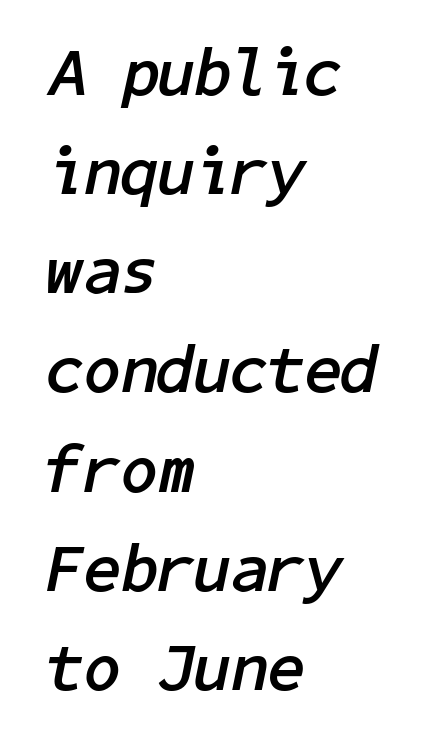
The image shows 67 px semibold type, italic (leaning right); set left-aligned, normal line spacing (1.48x), normal letter spacing, not underlined; low stroke contrast and a medium x-height.
